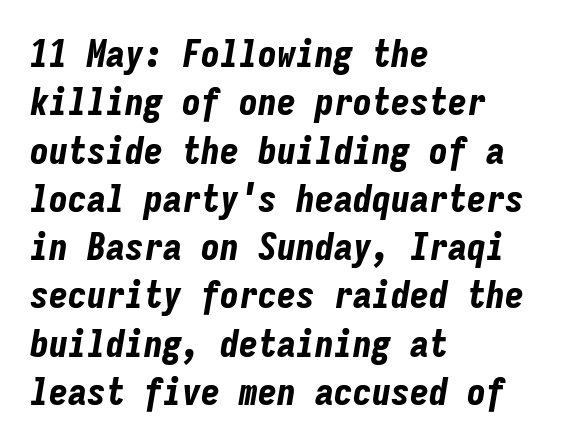
Q: Is the text bold? A: Yes.
Q: Is the text italic (slanted)? A: Yes, it leans right by about 9 degrees.
Q: Is the text underlined? A: No.
Q: How is the paragraph aligned? A: Left-aligned.
Q: Is the spacing between letters normal or unusually wide? A: Normal.
Q: Is the spacing between lines tight, normal or loose? A: Normal.
Q: Width (condensed, normal, or wide)? A: Condensed.
Q: Stroke contrast? A: Low.
Q: x-height? A: Medium.
Q: Monospaced? A: Yes.
